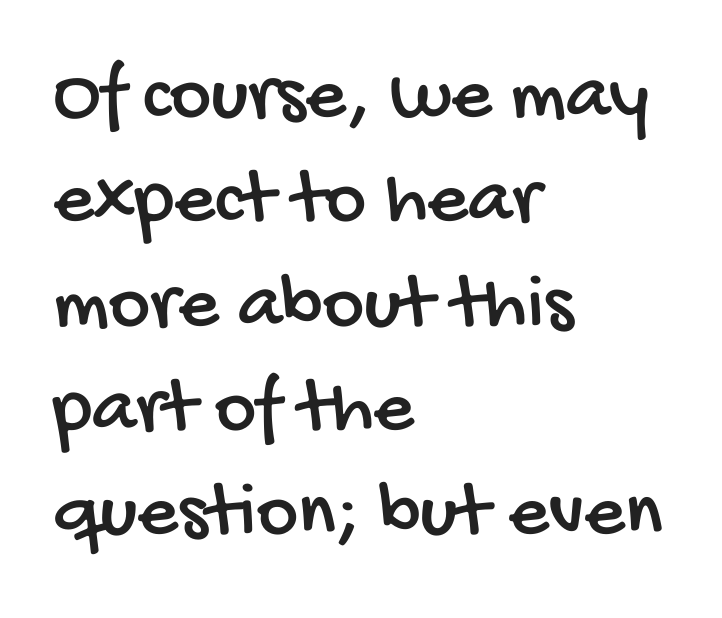
Q: Is the typeface a serif or a sans-serif typeface? A: Sans-serif.
Q: Is the text underlined? A: No.
Q: How is the paragraph aligned? A: Left-aligned.
Q: Is the spacing between letters normal or unusually wide? A: Normal.
Q: Is the spacing between lines tight, normal or loose? A: Normal.
Q: Width (condensed, normal, or wide)? A: Condensed.
Q: Stroke contrast? A: Low.
Q: x-height? A: Large.
Q: Monospaced? A: No.
